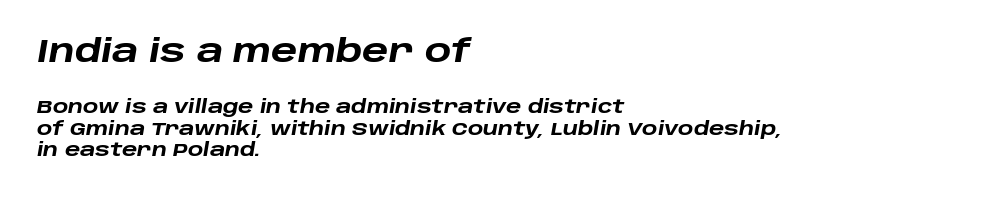
Is the letter spacing exaggerated? No — it looks like the ordinary default. In terms of posture, this sample is oblique. Rule under the text: the space is simply empty. Here the designer chose a conventional face with non-uniform glyph widths. Between these two stacked blocks, the higher one wins on size. Left-aligned paragraph, ragged on the right.
